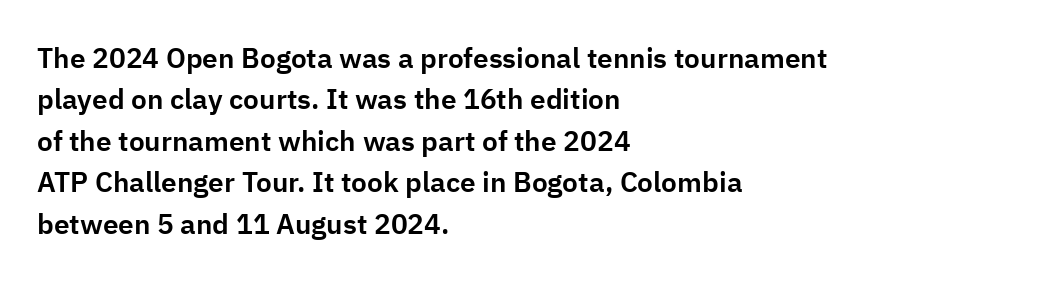
{"serif": "no", "italic": "no", "width": "normal", "stroke_contrast": "low", "x_height": "medium", "monospaced": "no", "underline": "no", "align": "left", "line_spacing": "normal", "line_spacing_ratio": 1.48, "letter_spacing": "normal", "letter_spacing_em": 0.0, "glyph_px": 28}
